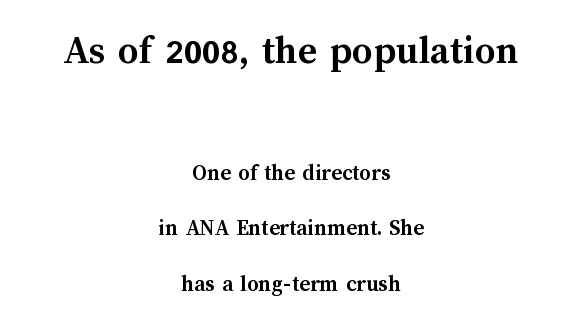
Widely set lines give the paragraph a tall, airy silhouette. The letters advance in unequal steps, a hallmark of proportional type. The passage shown has conventional tracking throughout. Every letter is thick-stroked: bold, no question.
